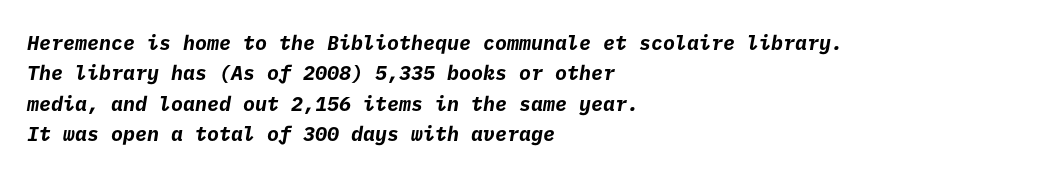
{"bold": "yes", "underline": "no", "align": "left", "line_spacing": "normal", "line_spacing_ratio": 1.52, "letter_spacing": "normal", "letter_spacing_em": 0.0, "glyph_px": 20}
